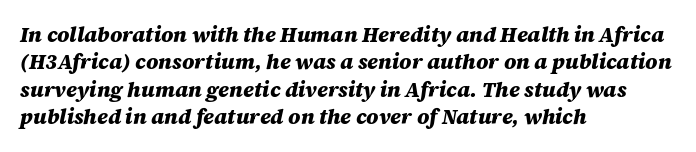
Chunky letters — that's bold for sure. A bare baseline throughout the passage. Every character sits at an angle, as italics do. The rag falls on the right side of this text block. Default kerning and tracking; the words read as compact shapes.
